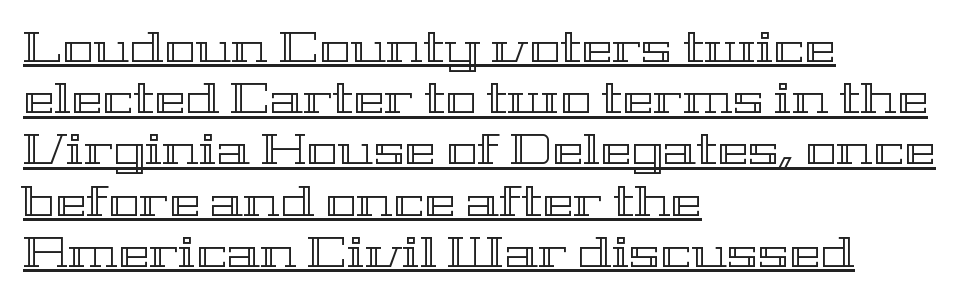
{"italic": "no", "width": "wide", "x_height": "medium", "monospaced": "no", "underline": "yes", "align": "left", "line_spacing_ratio": 1.22, "letter_spacing": "normal", "letter_spacing_em": 0.0, "glyph_px": 42}
